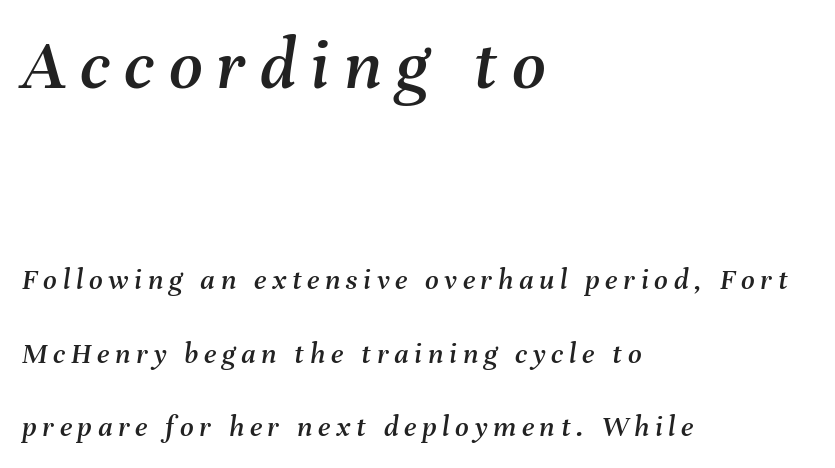
{"italic": "yes", "lean": "right", "slant_degrees": 8, "width": "normal", "stroke_contrast": "medium", "x_height": "medium", "monospaced": "no", "underline": "no", "align": "left", "line_spacing": "loose", "line_spacing_ratio": 2.45, "larger_block": "first", "size_ratio": 2.47, "glyph_px": 74}
